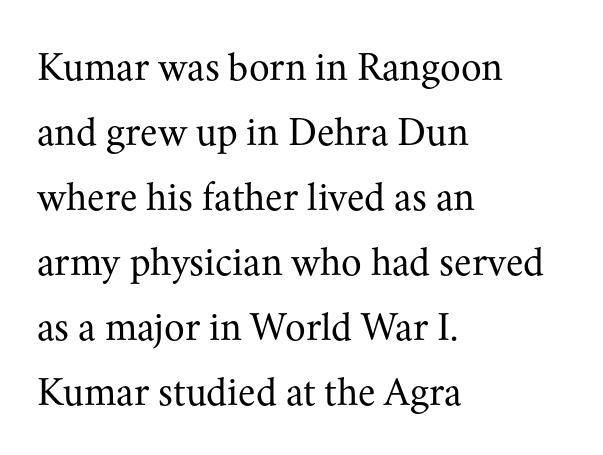
Observe the ordinary spacing: letters are neighbours, not strangers. Upright lettering throughout. Regarding leading, the lines here are spaced in the standard way. The rendering shows small feet on the letterforms — a serif design. Any mark beneath the type? The region is blank.
